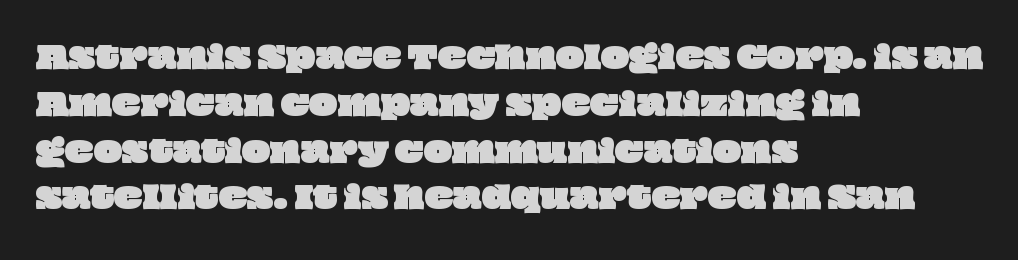
{"width": "wide", "stroke_contrast": "low", "x_height": "large", "monospaced": "no", "underline": "no", "align": "left", "line_spacing": "normal", "line_spacing_ratio": 1.56, "letter_spacing": "normal", "letter_spacing_em": 0.0, "glyph_px": 30}
